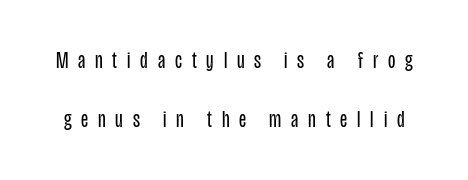
Q: Is the text bold? A: No.
Q: Is the text italic (slanted)? A: No, it is upright.
Q: Is the text underlined? A: No.
Q: Is the spacing between letters normal or unusually wide? A: Unusually wide.
Q: Is the spacing between lines tight, normal or loose? A: Loose.
